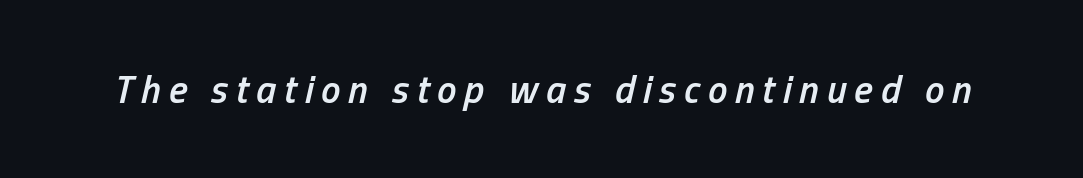
Q: Is the text bold? A: Semi-bold.
Q: Is the text italic (slanted)? A: Yes, it leans right by about 13 degrees.
Q: Is the text underlined? A: No.
Q: Is the spacing between letters normal or unusually wide? A: Unusually wide.
Q: Width (condensed, normal, or wide)? A: Condensed.
Q: Stroke contrast? A: Low.
Q: x-height? A: Medium.
Q: Monospaced? A: No.
